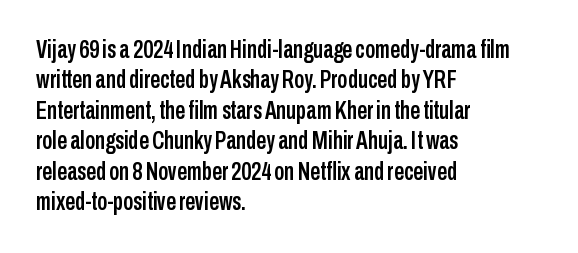
The typography opts for an upright posture over an oblique one. The letterforms sit shoulder to shoulder at normal distance. Compared with a centered layout, this one pins lines to the left instead. Descenders are the only things crossing below the line.
